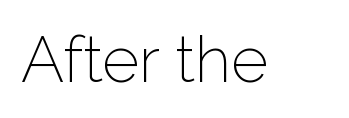
The image shows 64 px light sans-serif type, upright; set normal letter spacing, not underlined; low stroke contrast and a medium x-height.
